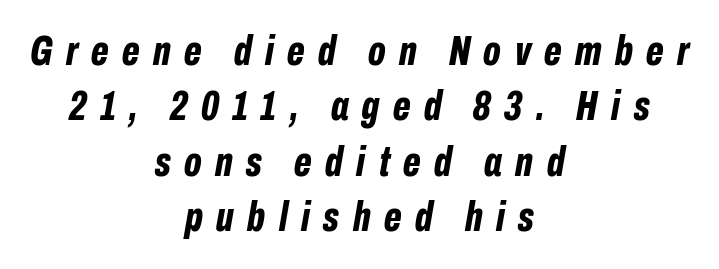
These lines sit exactly where default settings would place them. This rendering widens character spacing well past its baseline value. The baseline area is clear. Caption: bold face, heavy strokes. You could not count columns in this text — the font is proportionally spaced. Slant detected: the letters are inclined.
